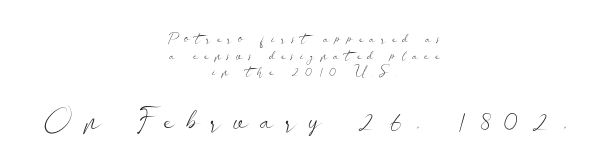
Glyph-to-glyph distance is far greater than everyday printed text. The letterforms sit at book weight or below. Small over large — that's the arrangement of the two blocks here.
